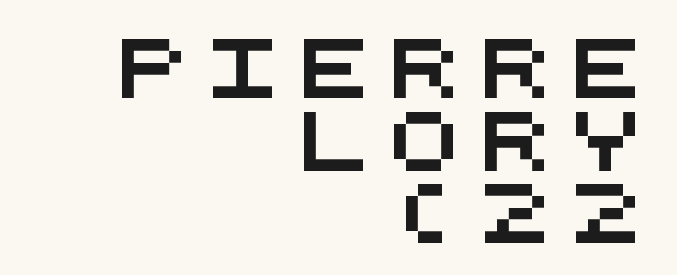
{"serif": "no", "width": "wide", "stroke_contrast": "medium", "x_height": "large", "monospaced": "yes", "underline": "no", "align": "right", "line_spacing_ratio": 1.23, "letter_spacing": "wide", "letter_spacing_em": 0.34, "glyph_px": 59}
